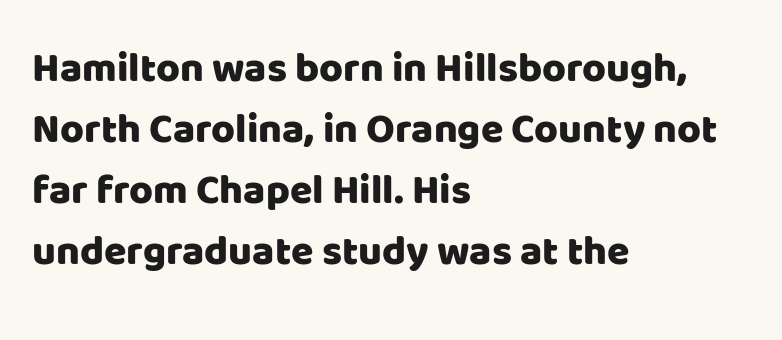
The image shows 41 px sans-serif type, upright; set left-aligned, normal line spacing (1.49x), normal letter spacing, not underlined; low stroke contrast and a large x-height.
